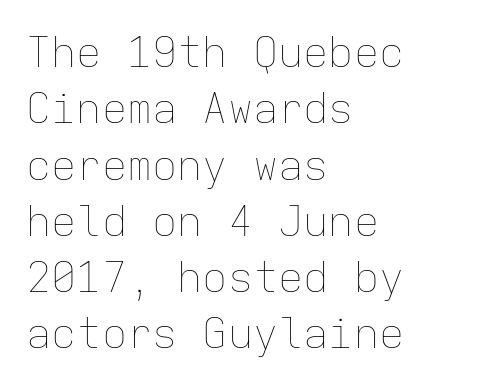
Q: Is the text bold? A: No.
Q: Is the text italic (slanted)? A: No, it is upright.
Q: Is the text underlined? A: No.
Q: How is the paragraph aligned? A: Left-aligned.
Q: Is the spacing between letters normal or unusually wide? A: Normal.
Q: Is the spacing between lines tight, normal or loose? A: Normal.
Q: Width (condensed, normal, or wide)? A: Normal.
Q: Stroke contrast? A: Low.
Q: x-height? A: Medium.
Q: Monospaced? A: Yes.
